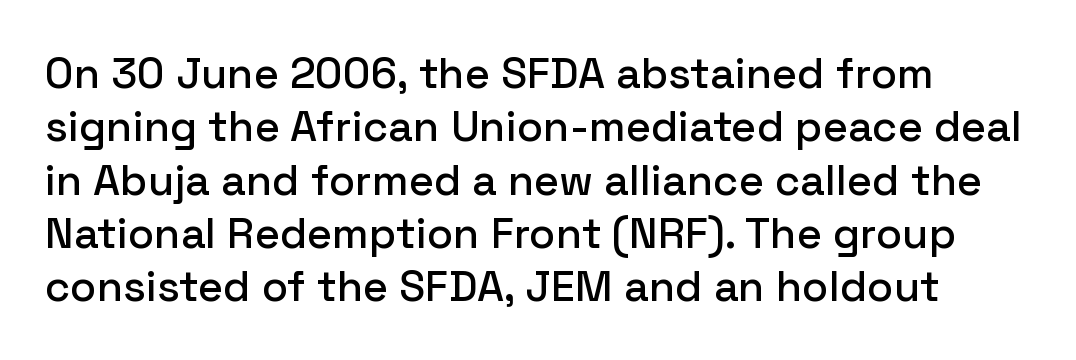
{"serif": "no", "italic": "no", "width": "normal", "stroke_contrast": "low", "x_height": "medium", "monospaced": "no", "underline": "no", "line_spacing_ratio": 1.24, "letter_spacing": "normal", "letter_spacing_em": 0.0, "glyph_px": 43}
